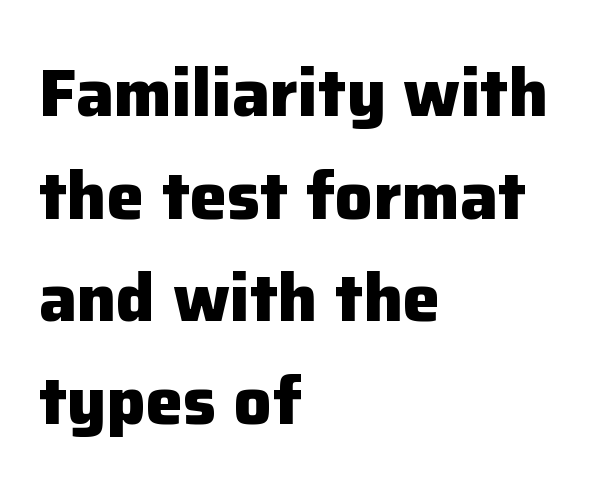
{"serif": "no", "italic": "no", "bold": "yes", "weight": "heavy", "width": "normal", "stroke_contrast": "low", "x_height": "medium", "monospaced": "no", "underline": "no", "align": "left", "line_spacing": "normal", "line_spacing_ratio": 1.53, "letter_spacing": "normal", "letter_spacing_em": 0.0, "glyph_px": 67}
